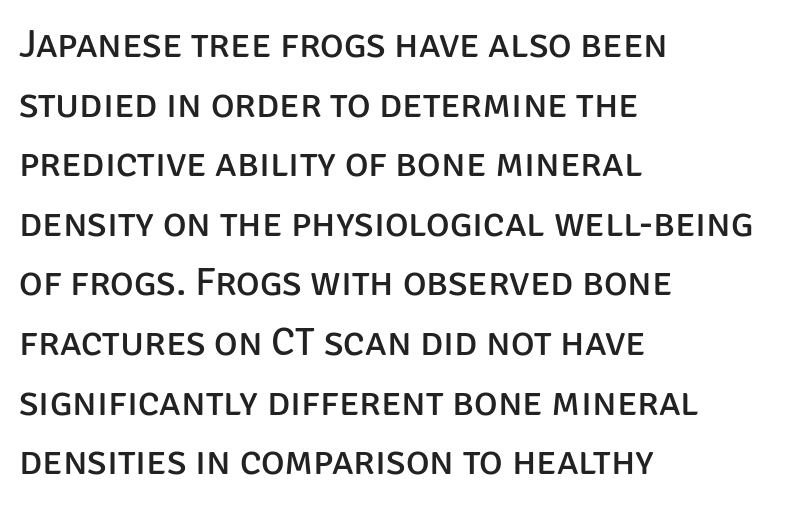
The image shows 40 px regular-weight sans-serif type, upright; set left-aligned, normal line spacing (1.49x), normal letter spacing, not underlined; low stroke contrast and a large x-height.
